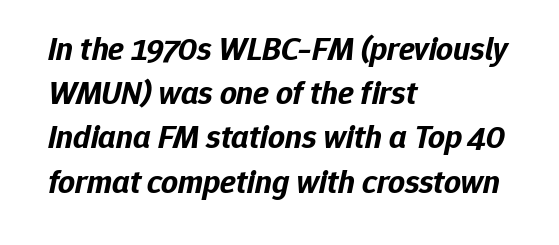
{"italic": "yes", "lean": "right", "slant_degrees": 12, "bold": "yes", "weight": "bold", "width": "normal", "stroke_contrast": "low", "x_height": "medium", "monospaced": "no", "underline": "no", "align": "left", "line_spacing": "normal", "line_spacing_ratio": 1.34, "letter_spacing": "normal", "letter_spacing_em": 0.0, "glyph_px": 33}
